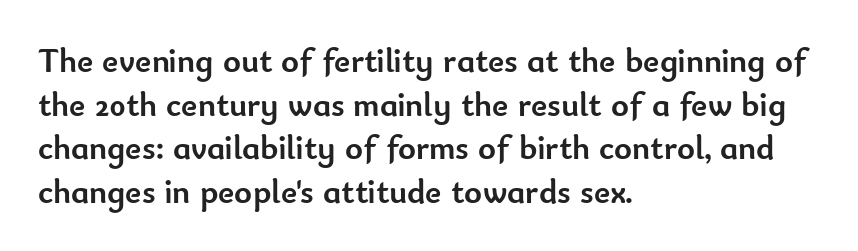
Q: Is the text bold? A: Yes.
Q: Is the text italic (slanted)? A: No, it is upright.
Q: Is the typeface a serif or a sans-serif typeface? A: Sans-serif.
Q: Is the text underlined? A: No.
Q: How is the paragraph aligned? A: Left-aligned.
Q: Is the spacing between letters normal or unusually wide? A: Normal.
Q: Is the spacing between lines tight, normal or loose? A: Normal.
Q: Width (condensed, normal, or wide)? A: Normal.
Q: Stroke contrast? A: Low.
Q: x-height? A: Small.
Q: Monospaced? A: No.
